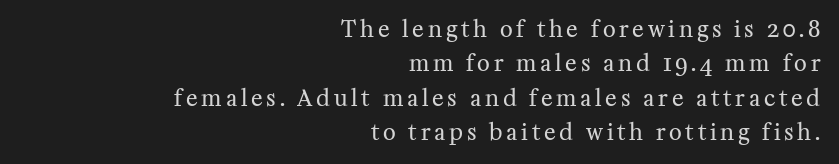
{"italic": "no", "bold": "no", "underline": "no", "align": "right", "line_spacing": "normal", "line_spacing_ratio": 1.56, "glyph_px": 22}
